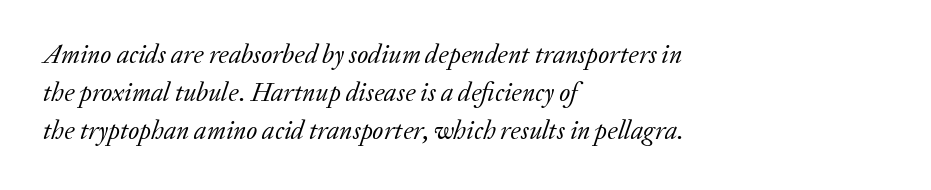
The face used here has a pronounced slope to its letters. The foot of each line stays bare and open. A student would call this left alignment; a typographer would say flush left, rag right. Bold? No — there's no thickening of the strokes.
